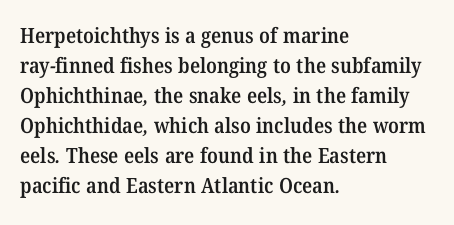
The image shows 21 px text type; set left-aligned, normal line spacing (1.43x), normal letter spacing, not underlined.
